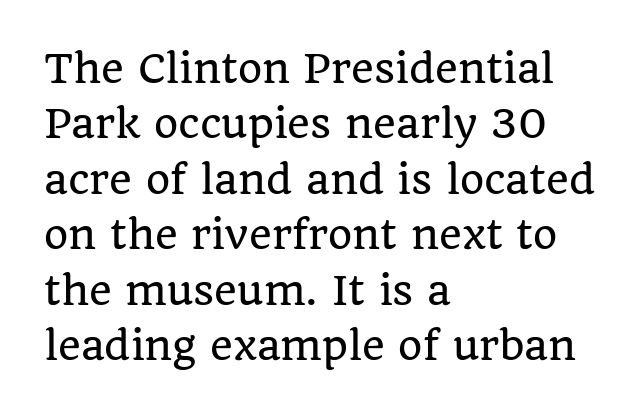
What's the leading like? Ordinary, nothing unusual. Proportional: the letters do not fall into vertical columns. Notice how the stems are strictly vertical — no italics here. The type is set solid horizontally, with unmodified tracking. The font family rendered here belongs to the serif group. The specimen omits any rule beneath the text block's lines.
